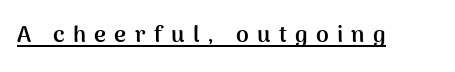
Every letter is thick-stroked: bold, no question. Spacing between characters has been opened up far beyond the box default. The lettering stays uniformly vertical, giving the passage a roman look. The rendering uses the underline text-decoration.
